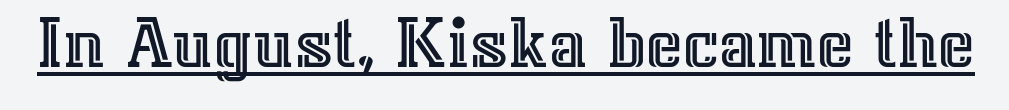
The image shows 78 px text type, upright; set normal letter spacing, underlined; a medium x-height.
